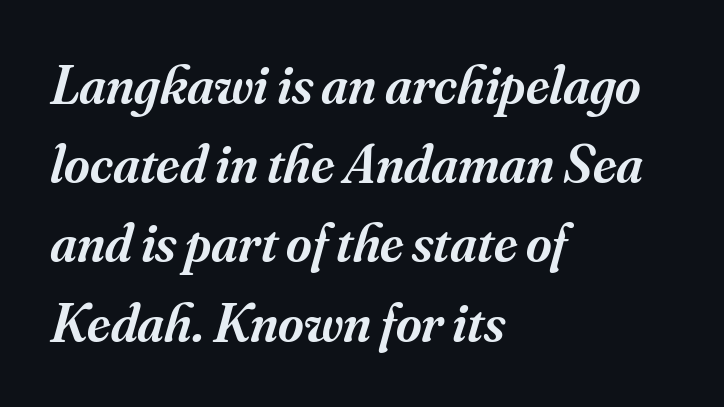
Think of a printed novel: that variable character pitch is what you see here. Quick note: underline off. The face used here is seriffed, in the tradition of book romans. The rendering applies a slant to the glyphs. All the whitespace from short lines collects on the right.
